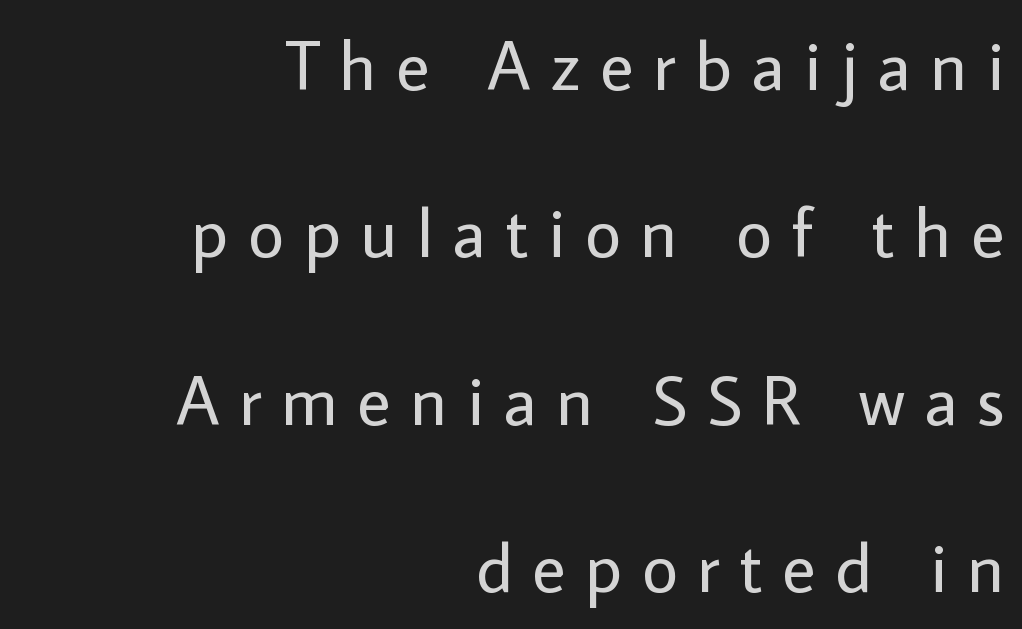
{"serif": "no", "italic": "no", "bold": "no", "weight": "regular", "width": "normal", "stroke_contrast": "low", "x_height": "medium", "monospaced": "no", "underline": "no", "align": "right", "line_spacing": "loose", "line_spacing_ratio": 2.39, "letter_spacing": "wide", "letter_spacing_em": 0.28, "glyph_px": 70}
